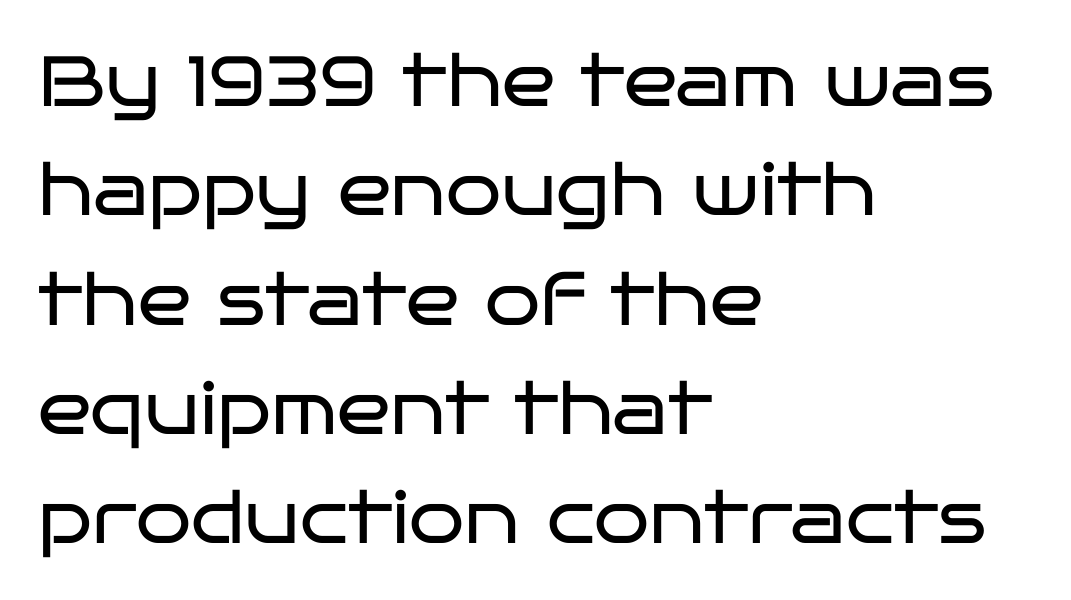
Think standard paragraph weight, or any step lighter than that. This sample has the flowing, uneven cadence of proportional lettering. Casual observation: everything's shoved over to the left. Words float on clear page, feet unadorned. The glyphs in this specimen are sans serif.
